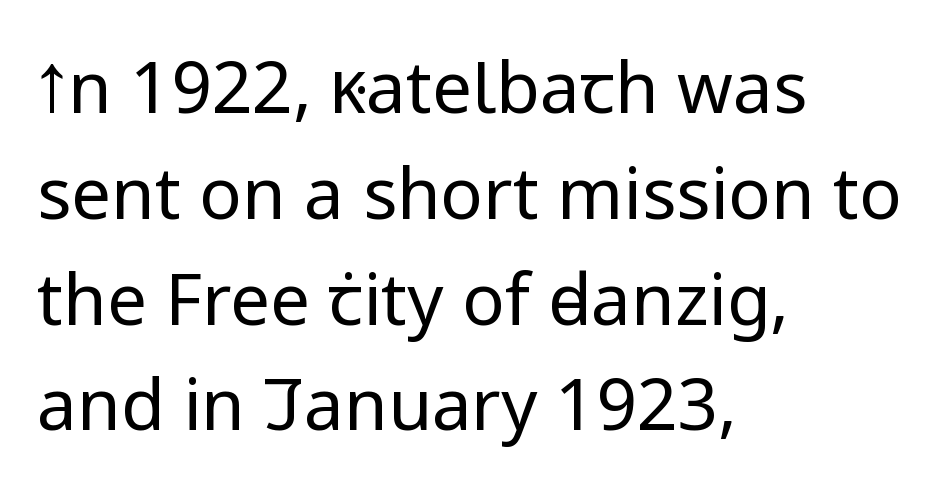
What kind of face is this? One without serifs — a sans. The passage shown stacks its lines at a standard gap. Spacing verdict: proportional, widths tailored to each character. Words float on clear page, feet unadorned. The passage shown has conventional tracking throughout. Italic? Not at all — the glyphs are vertical.
